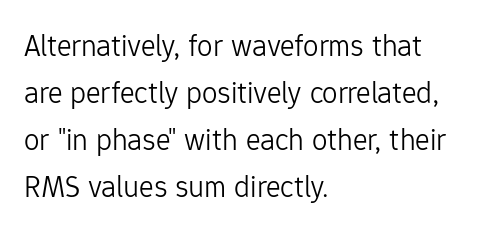
Q: Is the text bold? A: No.
Q: Is the text italic (slanted)? A: No, it is upright.
Q: Is the typeface a serif or a sans-serif typeface? A: Sans-serif.
Q: Is the text underlined? A: No.
Q: How is the paragraph aligned? A: Left-aligned.
Q: Is the spacing between letters normal or unusually wide? A: Normal.
Q: Is the spacing between lines tight, normal or loose? A: Normal.
Q: Width (condensed, normal, or wide)? A: Normal.
Q: Stroke contrast? A: Low.
Q: x-height? A: Medium.
Q: Monospaced? A: No.
